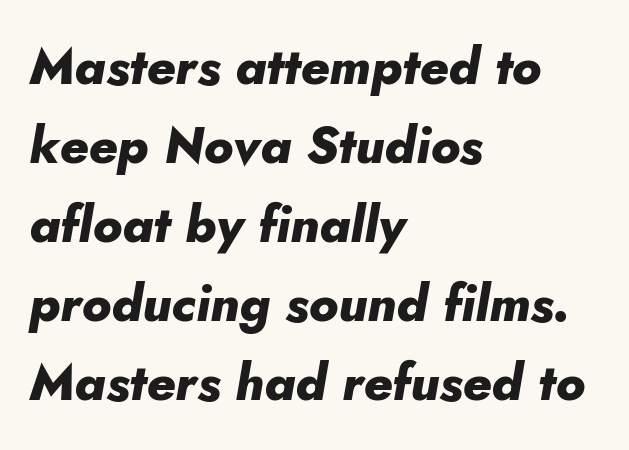
The image shows 51 px heavy type, italic (leaning right); set left-aligned, normal line spacing (1.55x), normal letter spacing, not underlined; low stroke contrast and a small x-height.
